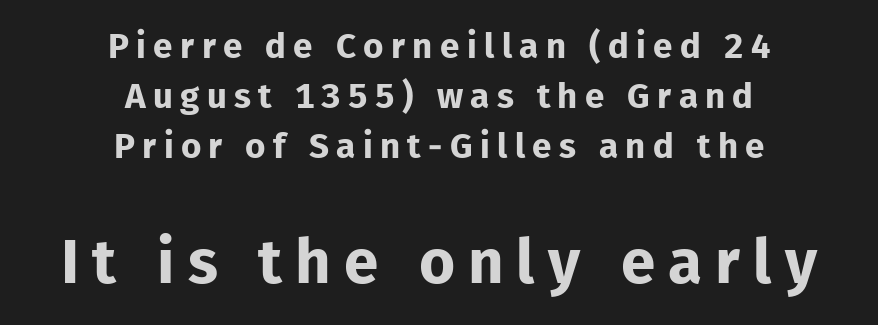
Q: Is the text bold? A: Yes.
Q: Is the text italic (slanted)? A: No, it is upright.
Q: Is the typeface a serif or a sans-serif typeface? A: Sans-serif.
Q: Is the text underlined? A: No.
Q: How is the paragraph aligned? A: Centered.
Q: Is the spacing between letters normal or unusually wide? A: Unusually wide.
Q: Is the spacing between lines tight, normal or loose? A: Normal.
Q: Which block of text is set in a larger size, the first (top) or the second (bottom)? A: The second (bottom) one.
Q: Width (condensed, normal, or wide)? A: Normal.
Q: Stroke contrast? A: Low.
Q: x-height? A: Medium.
Q: Monospaced? A: No.
